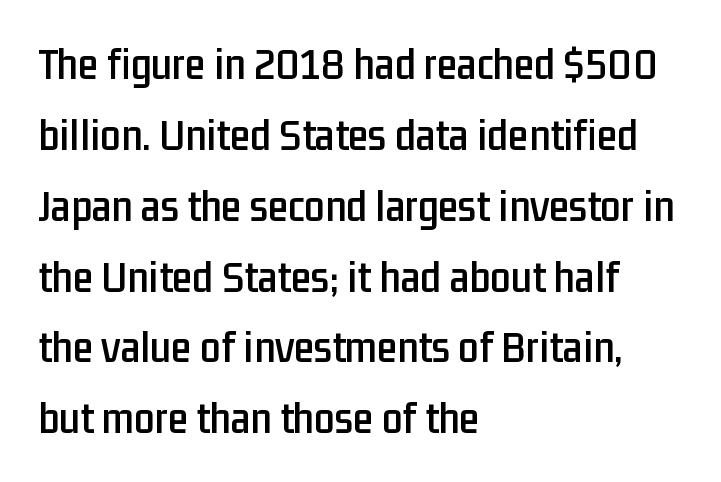
{"serif": "no", "italic": "no", "width": "condensed", "stroke_contrast": "low", "x_height": "medium", "monospaced": "no", "underline": "no", "align": "left", "line_spacing": "normal", "line_spacing_ratio": 1.54, "letter_spacing": "normal", "letter_spacing_em": 0.0, "glyph_px": 46}
